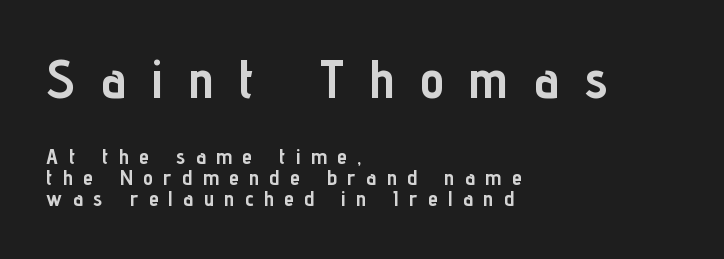
Q: Is the text bold? A: Yes.
Q: Is the text italic (slanted)? A: No, it is upright.
Q: Is the typeface a serif or a sans-serif typeface? A: Sans-serif.
Q: Is the text underlined? A: No.
Q: How is the paragraph aligned? A: Left-aligned.
Q: Is the spacing between letters normal or unusually wide? A: Unusually wide.
Q: Is the spacing between lines tight, normal or loose? A: Tight.
Q: Which block of text is set in a larger size, the first (top) or the second (bottom)? A: The first (top) one.
Q: Width (condensed, normal, or wide)? A: Condensed.
Q: Stroke contrast? A: Low.
Q: x-height? A: Medium.
Q: Monospaced? A: No.
